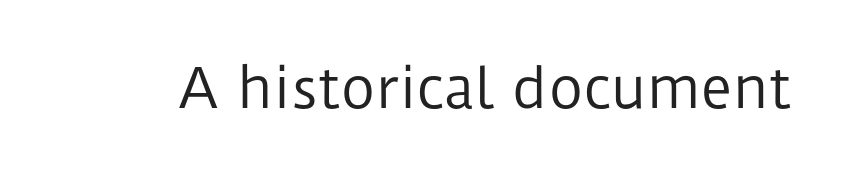
Q: Is the text bold? A: No.
Q: Is the text italic (slanted)? A: No, it is upright.
Q: Is the typeface a serif or a sans-serif typeface? A: Sans-serif.
Q: Is the text underlined? A: No.
Q: Is the spacing between letters normal or unusually wide? A: Normal.
Q: Width (condensed, normal, or wide)? A: Normal.
Q: Stroke contrast? A: Low.
Q: x-height? A: Medium.
Q: Monospaced? A: No.
